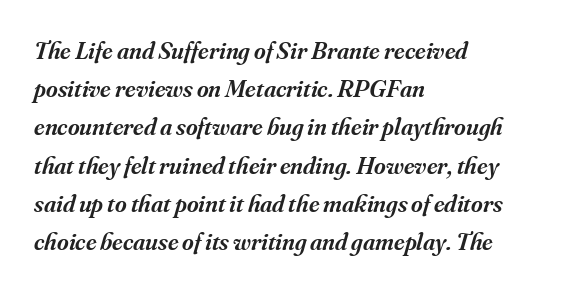
{"italic": "yes", "lean": "right", "slant_degrees": 16, "bold": "semi", "underline": "no", "align": "left", "line_spacing": "normal", "line_spacing_ratio": 1.53, "letter_spacing": "normal", "letter_spacing_em": 0.0, "glyph_px": 25}
